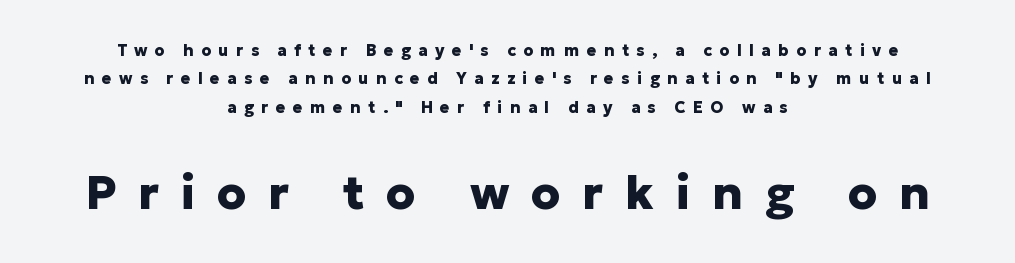
Q: Is the text bold? A: Yes.
Q: Is the text italic (slanted)? A: No, it is upright.
Q: Is the typeface a serif or a sans-serif typeface? A: Sans-serif.
Q: Is the text underlined? A: No.
Q: How is the paragraph aligned? A: Centered.
Q: Is the spacing between letters normal or unusually wide? A: Unusually wide.
Q: Which block of text is set in a larger size, the first (top) or the second (bottom)? A: The second (bottom) one.
Q: Width (condensed, normal, or wide)? A: Normal.
Q: Stroke contrast? A: Low.
Q: x-height? A: Medium.
Q: Monospaced? A: No.
